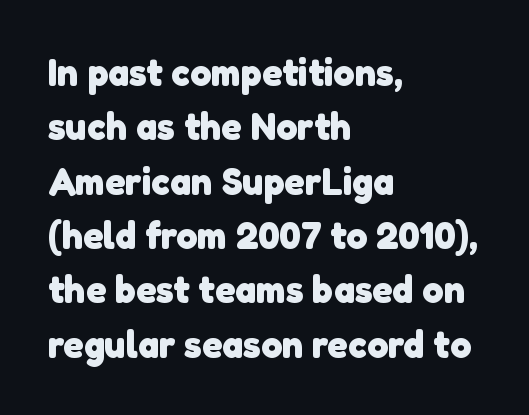
{"serif": "no", "bold": "yes", "weight": "heavy", "width": "normal", "stroke_contrast": "low", "x_height": "medium", "monospaced": "no", "underline": "no", "align": "left", "line_spacing": "normal", "line_spacing_ratio": 1.43, "letter_spacing": "normal", "letter_spacing_em": 0.0, "glyph_px": 38}
